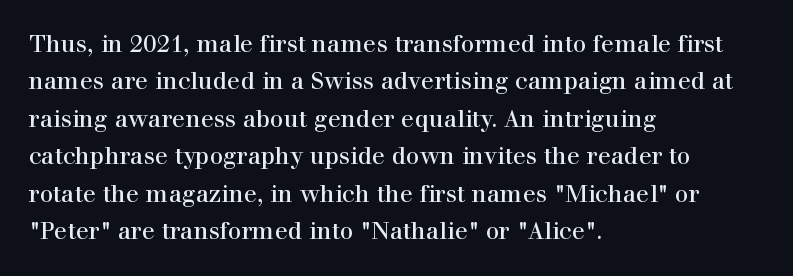
The image shows 24 px text type, upright; set left-aligned, normal line spacing (1.56x), normal letter spacing, not underlined.
